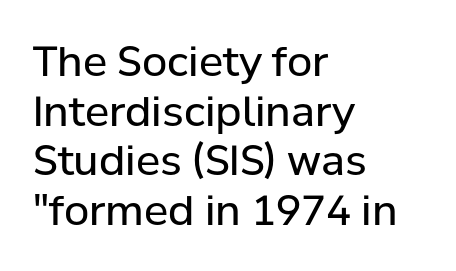
Tall strokes in this sample are plumb rather than angled. Are there feet on the stems? There aren't — it's a sans. The strokes are not fattened; the text isn't bold. The strip under each line holds only bare page. Observe the ordinary spacing: letters are neighbours, not strangers. The face used here is proportionally spaced, like ordinary book or web type.
